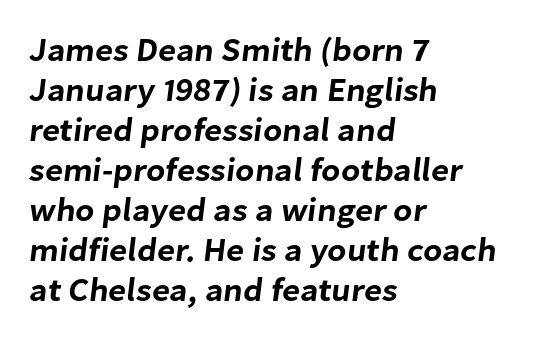
{"serif": "no", "width": "normal", "stroke_contrast": "low", "x_height": "medium", "monospaced": "no", "underline": "no", "align": "left", "line_spacing_ratio": 1.21, "letter_spacing": "normal", "letter_spacing_em": 0.0, "glyph_px": 33}
